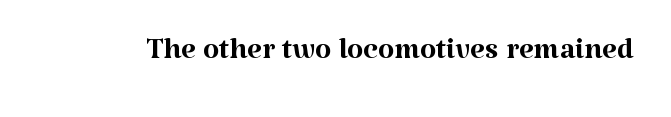
{"serif": "yes", "italic": "no", "bold": "no", "weight": "regular", "width": "normal", "stroke_contrast": "medium", "x_height": "medium", "monospaced": "no", "underline": "no", "letter_spacing": "normal", "letter_spacing_em": 0.0, "glyph_px": 42}
